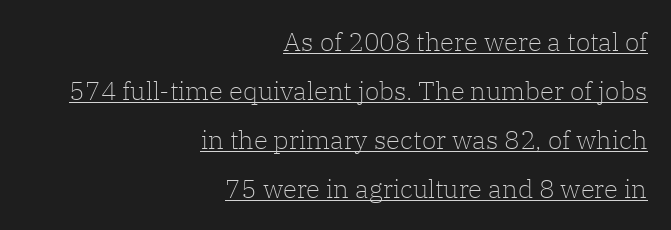
{"italic": "no", "bold": "no", "underline": "yes", "align": "right", "line_spacing_ratio": 1.88, "letter_spacing": "normal", "letter_spacing_em": 0.0, "glyph_px": 26}
